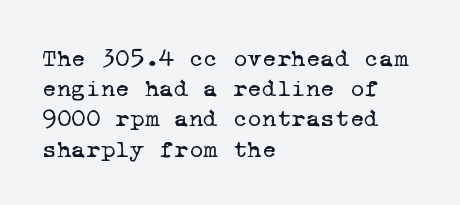
{"bold": "no", "underline": "no", "align": "left", "line_spacing_ratio": 1.21, "letter_spacing": "normal", "letter_spacing_em": 0.0, "glyph_px": 25}
